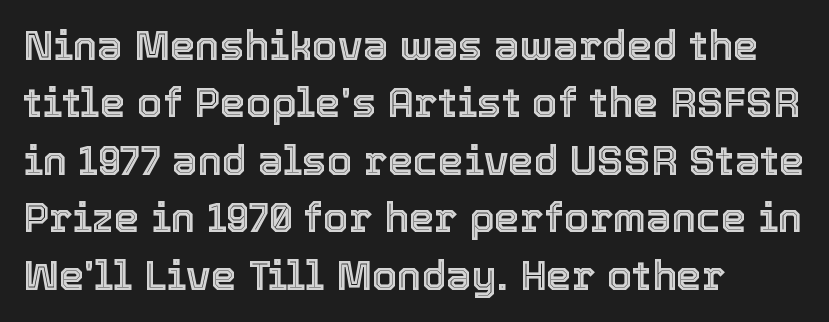
The image shows 41 px text type, upright; set left-aligned, normal line spacing (1.4x), normal letter spacing, not underlined; a medium x-height.
